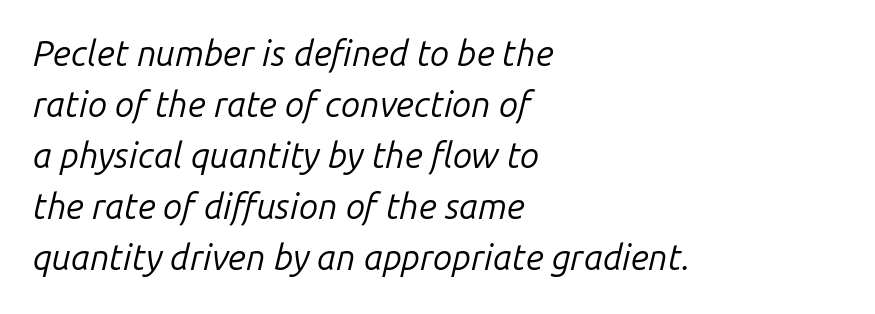
Q: Is the text bold? A: No.
Q: Is the text italic (slanted)? A: Yes, it leans right by about 14 degrees.
Q: Is the text underlined? A: No.
Q: How is the paragraph aligned? A: Left-aligned.
Q: Is the spacing between letters normal or unusually wide? A: Normal.
Q: Is the spacing between lines tight, normal or loose? A: Normal.
Q: Width (condensed, normal, or wide)? A: Normal.
Q: Stroke contrast? A: Low.
Q: x-height? A: Medium.
Q: Monospaced? A: No.
